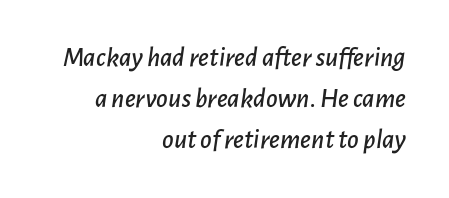
Does the copy run flush right? Yes — the right margin is perfectly even. Italic: yes, the glyphs are oblique. Each word holds together tightly as a unit, with standard inter-letter gaps. Looks like regular typesetting: each glyph gets only the width it needs.
